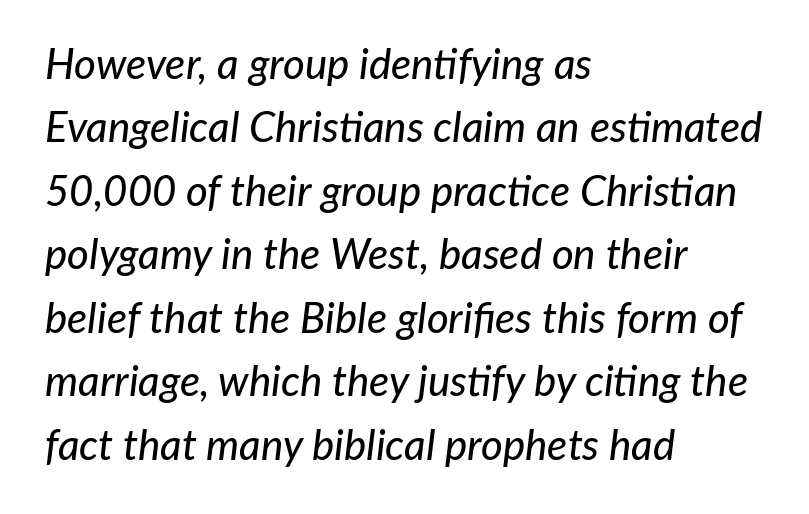
{"italic": "yes", "lean": "right", "slant_degrees": 7, "width": "normal", "stroke_contrast": "low", "x_height": "medium", "monospaced": "no", "underline": "no", "align": "left", "line_spacing": "normal", "line_spacing_ratio": 1.51, "letter_spacing": "normal", "letter_spacing_em": 0.0, "glyph_px": 42}
